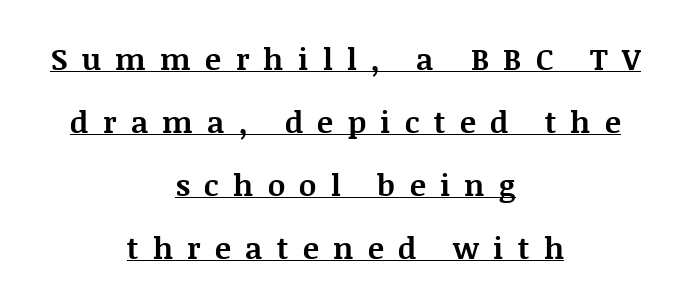
{"serif": "yes", "italic": "no", "bold": "yes", "weight": "bold", "width": "normal", "stroke_contrast": "medium", "x_height": "large", "monospaced": "no", "underline": "yes", "align": "center", "line_spacing": "loose", "line_spacing_ratio": 2.1, "letter_spacing": "wide", "letter_spacing_em": 0.48, "glyph_px": 30}
